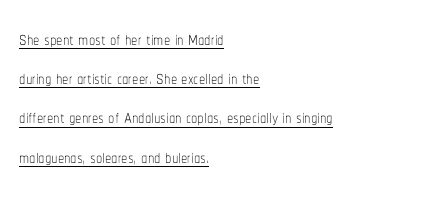
Q: Is the text bold? A: No.
Q: Is the text italic (slanted)? A: No, it is upright.
Q: Is the text underlined? A: Yes.
Q: How is the paragraph aligned? A: Left-aligned.
Q: Is the spacing between letters normal or unusually wide? A: Normal.
Q: Is the spacing between lines tight, normal or loose? A: Normal.
